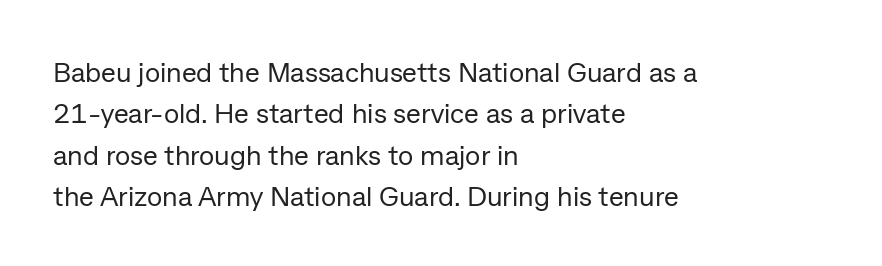
The image shows 28 px regular-weight sans-serif type, upright; set left-aligned, normal line spacing (1.48x), normal letter spacing, not underlined; low stroke contrast and a medium x-height.
